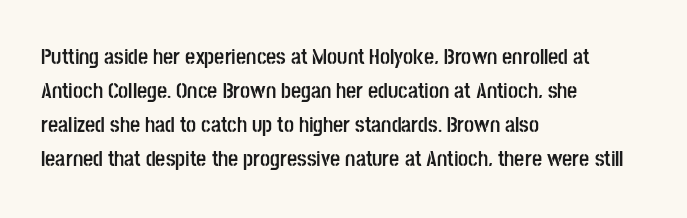
{"italic": "no", "bold": "yes", "underline": "no", "align": "left", "line_spacing": "normal", "line_spacing_ratio": 1.54, "letter_spacing": "normal", "letter_spacing_em": 0.0, "glyph_px": 22}
